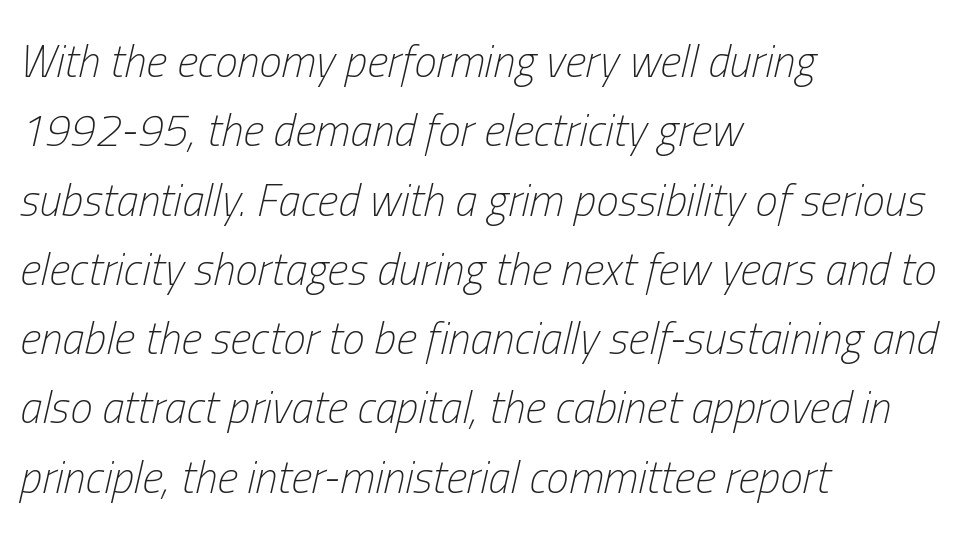
{"italic": "yes", "lean": "right", "slant_degrees": 13, "bold": "no", "weight": "light", "width": "condensed", "stroke_contrast": "low", "x_height": "medium", "monospaced": "no", "underline": "no", "align": "left", "line_spacing": "normal", "line_spacing_ratio": 1.54, "letter_spacing": "normal", "letter_spacing_em": 0.0, "glyph_px": 45}
